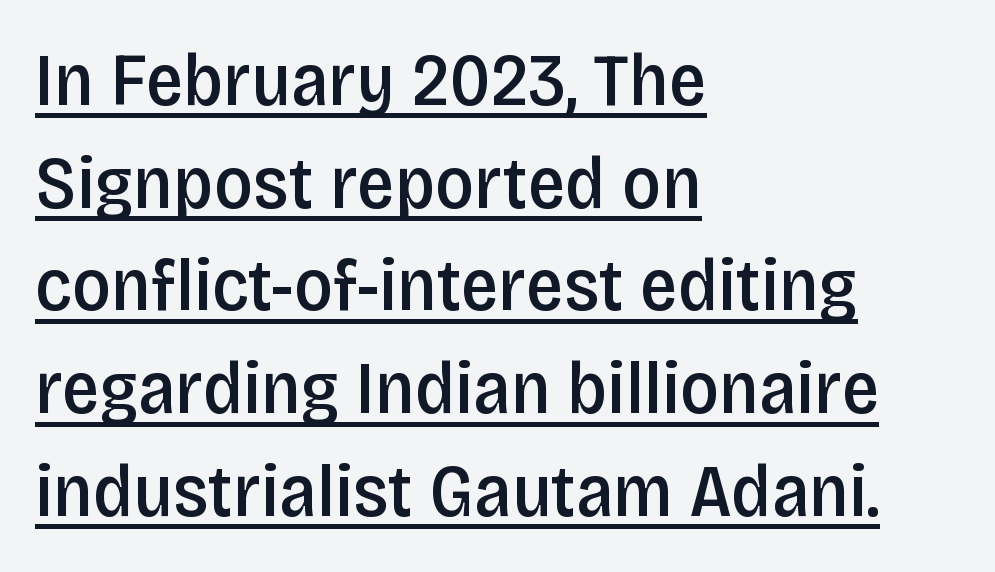
How would I describe the line gaps? Plain and ordinary. A typesetter would mark this as roman, not italic. The specimen includes a rule beneath the text block's lines. Examine the stroke ends and you'll find no serifs. A classic flush-left, rag-right setting is used for this passage.
